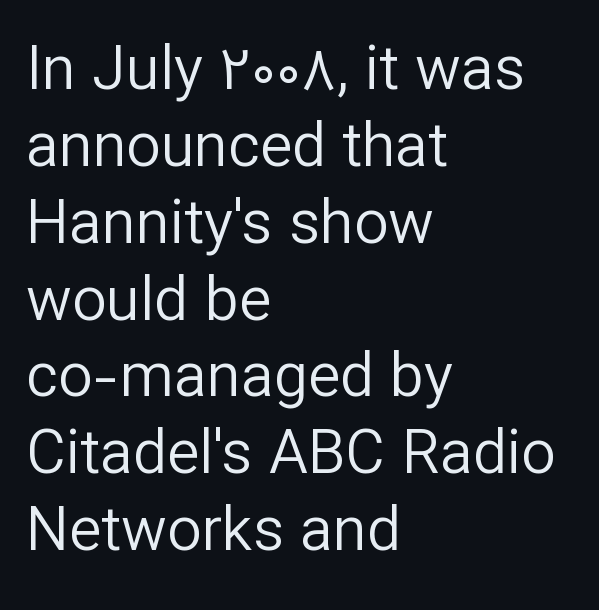
What kind of face is this? One without serifs — a sans. Proportional: the letters do not fall into vertical columns. Layout note: lines flush left. Letters rest on an invisible, unmarked baseline. No chunkiness to these letters — they're not bold.
